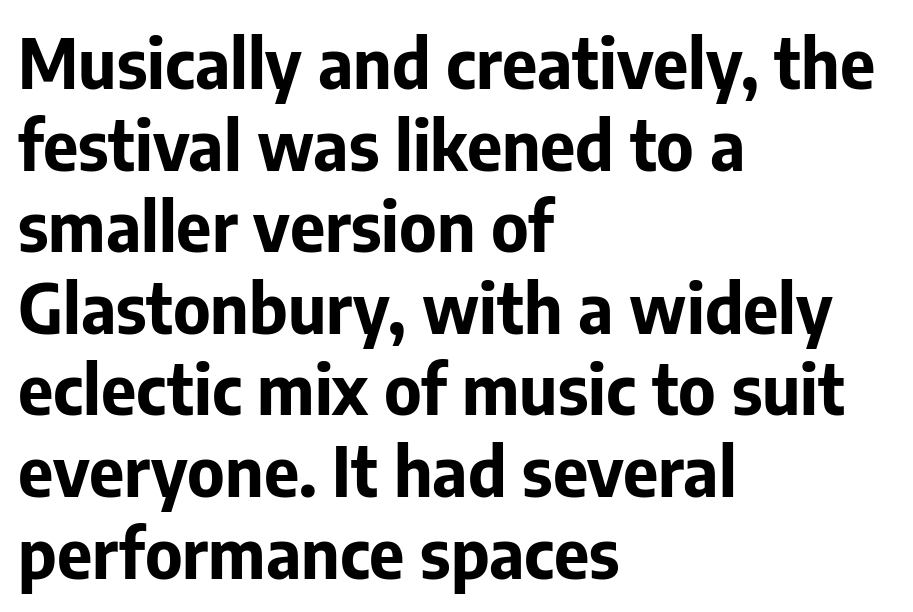
Q: Is the text bold? A: Yes.
Q: Is the text italic (slanted)? A: No, it is upright.
Q: Is the typeface a serif or a sans-serif typeface? A: Sans-serif.
Q: Is the text underlined? A: No.
Q: How is the paragraph aligned? A: Left-aligned.
Q: Is the spacing between letters normal or unusually wide? A: Normal.
Q: Width (condensed, normal, or wide)? A: Normal.
Q: Stroke contrast? A: Low.
Q: x-height? A: Medium.
Q: Monospaced? A: No.
